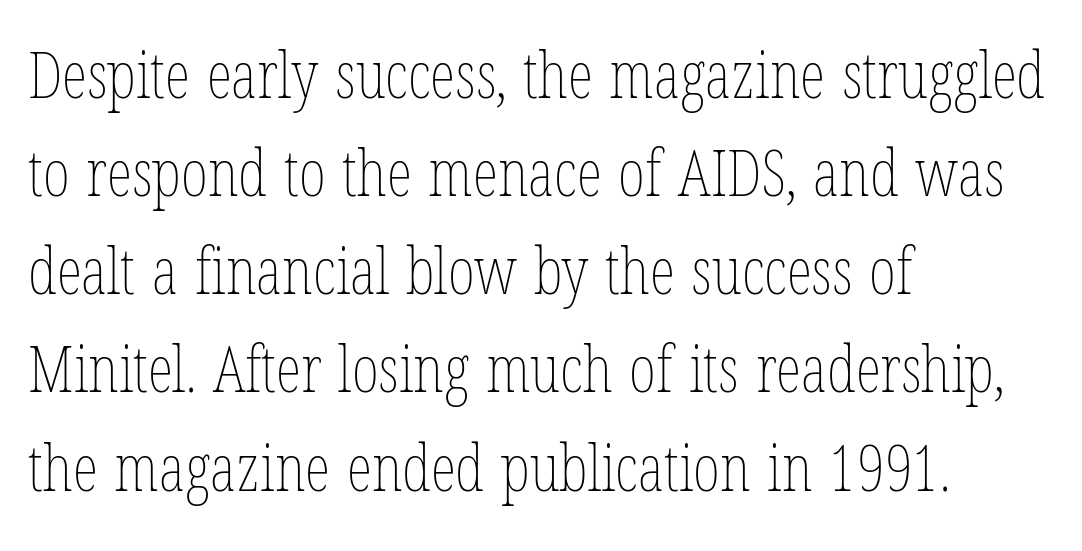
Q: Is the text bold? A: No.
Q: Is the text italic (slanted)? A: No, it is upright.
Q: Is the text underlined? A: No.
Q: How is the paragraph aligned? A: Left-aligned.
Q: Is the spacing between letters normal or unusually wide? A: Normal.
Q: Is the spacing between lines tight, normal or loose? A: Normal.
Q: Width (condensed, normal, or wide)? A: Condensed.
Q: Stroke contrast? A: Low.
Q: x-height? A: Medium.
Q: Monospaced? A: No.
